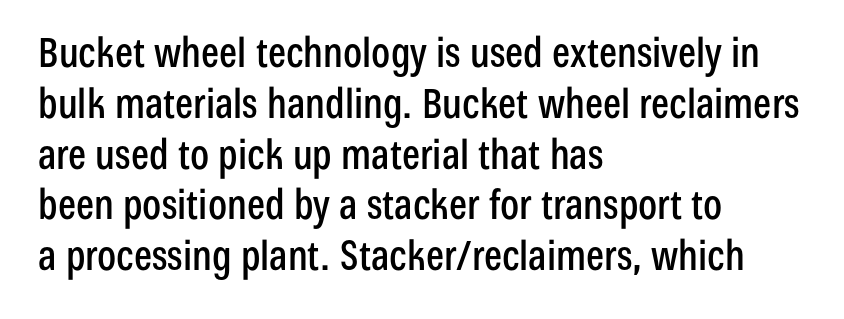
Q: Is the text italic (slanted)? A: No, it is upright.
Q: Is the typeface a serif or a sans-serif typeface? A: Sans-serif.
Q: Is the text underlined? A: No.
Q: How is the paragraph aligned? A: Left-aligned.
Q: Is the spacing between letters normal or unusually wide? A: Normal.
Q: Is the spacing between lines tight, normal or loose? A: Normal.
Q: Width (condensed, normal, or wide)? A: Condensed.
Q: Stroke contrast? A: Low.
Q: x-height? A: Medium.
Q: Monospaced? A: No.
